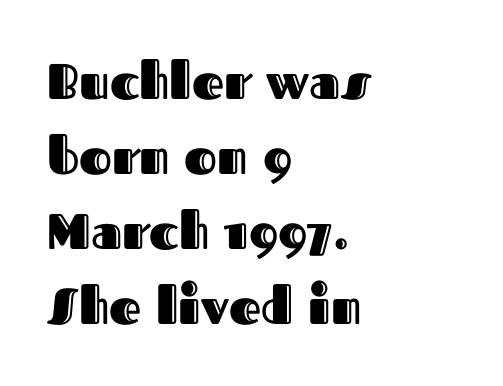
{"italic": "no", "width": "normal", "x_height": "medium", "monospaced": "no", "underline": "no", "align": "left", "line_spacing": "normal", "line_spacing_ratio": 1.5, "letter_spacing": "normal", "letter_spacing_em": 0.0, "glyph_px": 50}
